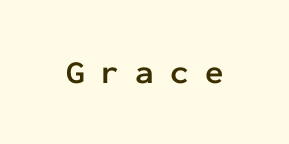
Does the lettering tilt? It doesn't — this is upright. Is the letter spacing exaggerated? Yes — the characters are pushed far apart. Here the designer chose a console-style face with uniform glyph widths. Notice how thick the strokes are: this is what a full bold looks like. The designer went with a sans here, leaving each stem footless. Type without underlining.
